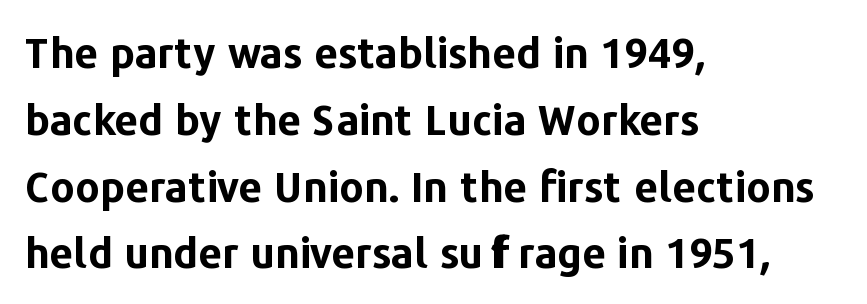
Weight: bold. Clear beneath every line of the passage. Rows of type keep a routine distance in the vertical direction. If you drew a line through each stem, it would be perfectly vertical. Each word holds together tightly as a unit, with standard inter-letter gaps.
